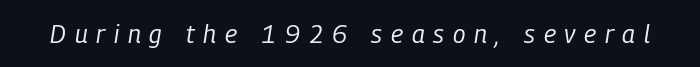
{"italic": "yes", "lean": "right", "slant_degrees": 9, "bold": "no", "underline": "no", "letter_spacing": "wide", "letter_spacing_em": 0.35, "glyph_px": 25}
